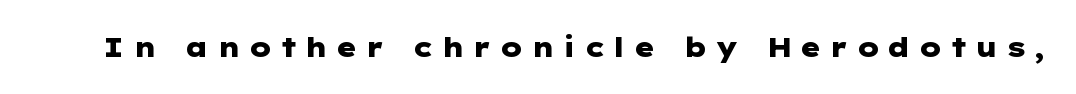
{"italic": "no", "bold": "yes", "underline": "no", "letter_spacing": "wide", "letter_spacing_em": 0.27, "glyph_px": 27}
